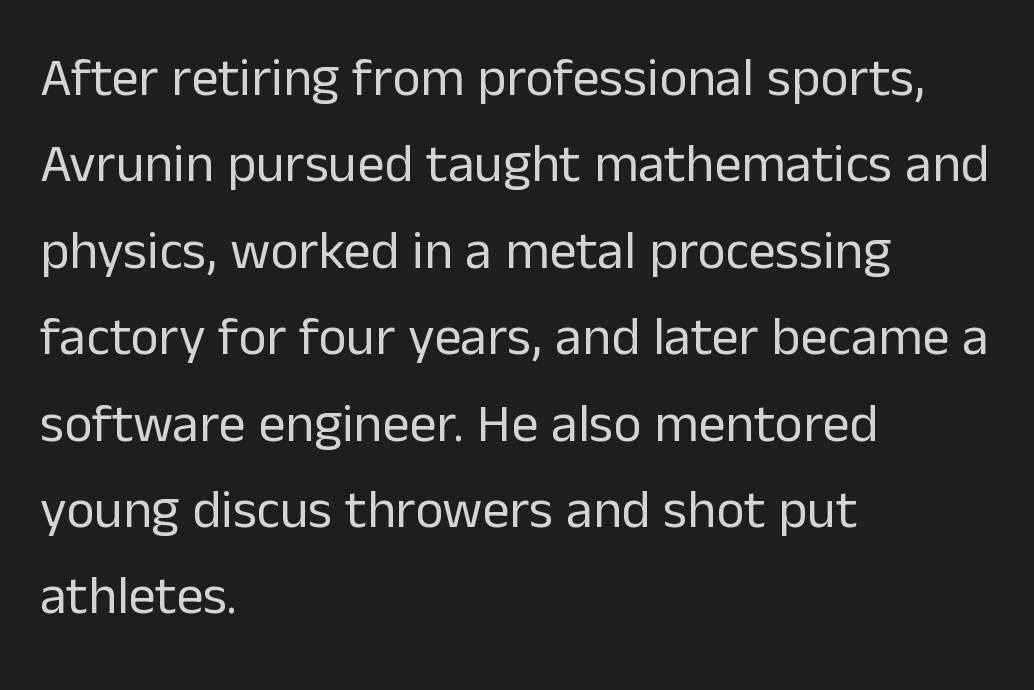
Q: Is the text bold? A: No.
Q: Is the text italic (slanted)? A: No, it is upright.
Q: Is the typeface a serif or a sans-serif typeface? A: Sans-serif.
Q: Is the text underlined? A: No.
Q: How is the paragraph aligned? A: Left-aligned.
Q: Is the spacing between letters normal or unusually wide? A: Normal.
Q: Is the spacing between lines tight, normal or loose? A: Normal.
Q: Width (condensed, normal, or wide)? A: Normal.
Q: Stroke contrast? A: Low.
Q: x-height? A: Medium.
Q: Monospaced? A: No.
